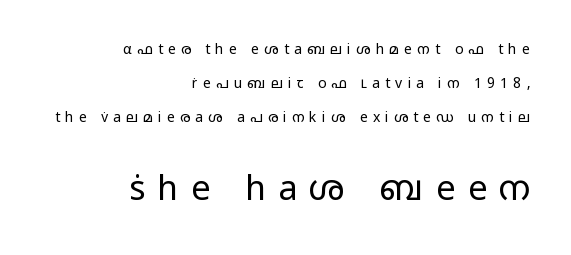
The image shows 34 px regular-weight, wide sans-serif type, upright; set right-aligned, loose line spacing (2.42x), unusually wide letter spacing (+0.36 em), not underlined; the second (bottom) block is 2.43x larger; low stroke contrast and a medium x-height.
